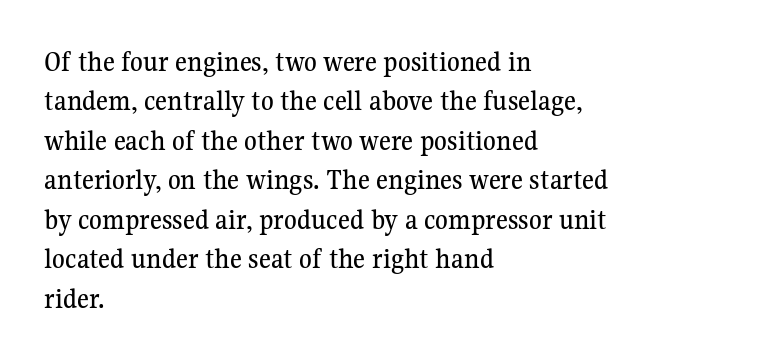
Note the varied advance widths — an 'i' is clearly narrower than an 'm'. The space directly below the letters is spotless. Unlike italic type, these characters show no tilt at all. Spacing between characters is what you'd get straight out of the box.
